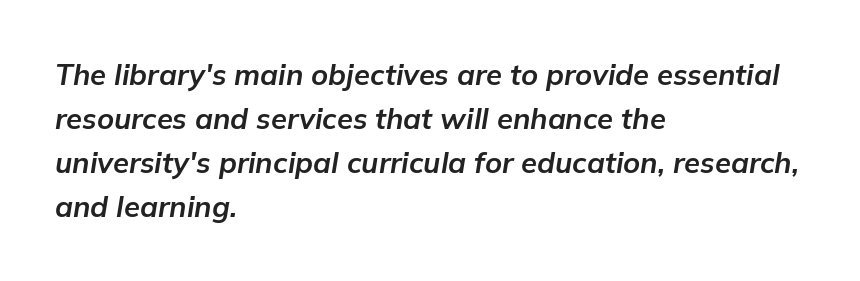
The image shows 29 px bold type, italic (leaning right); set left-aligned, normal line spacing (1.52x), normal letter spacing, not underlined; low stroke contrast and a medium x-height.
